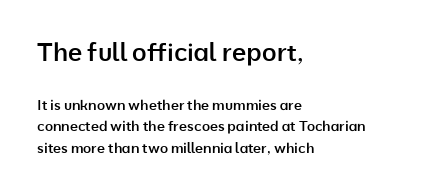
{"italic": "no", "bold": "semi", "underline": "no", "align": "left", "line_spacing": "normal", "line_spacing_ratio": 1.55, "letter_spacing": "normal", "letter_spacing_em": 0.0, "larger_block": "first", "size_ratio": 1.79, "glyph_px": 25}
